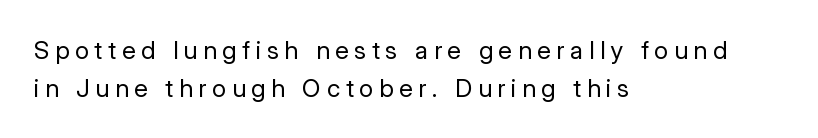
Q: Is the text bold? A: No.
Q: Is the text italic (slanted)? A: No, it is upright.
Q: Is the text underlined? A: No.
Q: How is the paragraph aligned? A: Left-aligned.
Q: Is the spacing between letters normal or unusually wide? A: Unusually wide.
Q: Is the spacing between lines tight, normal or loose? A: Normal.
